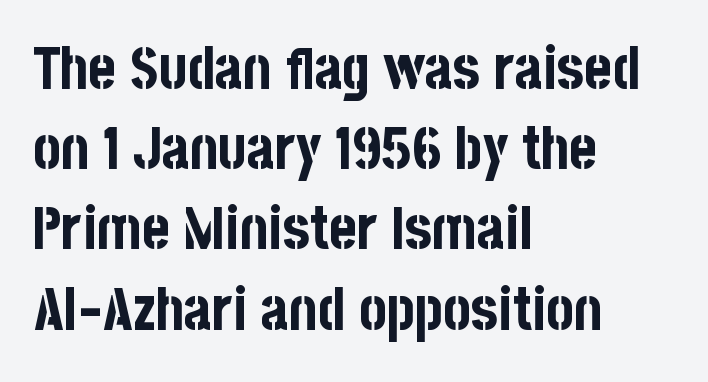
Q: Is the text bold? A: Yes.
Q: Is the text italic (slanted)? A: No, it is upright.
Q: Is the typeface a serif or a sans-serif typeface? A: Sans-serif.
Q: Is the text underlined? A: No.
Q: How is the paragraph aligned? A: Left-aligned.
Q: Is the spacing between letters normal or unusually wide? A: Normal.
Q: Is the spacing between lines tight, normal or loose? A: Normal.
Q: Width (condensed, normal, or wide)? A: Condensed.
Q: Stroke contrast? A: Low.
Q: x-height? A: Large.
Q: Monospaced? A: No.
